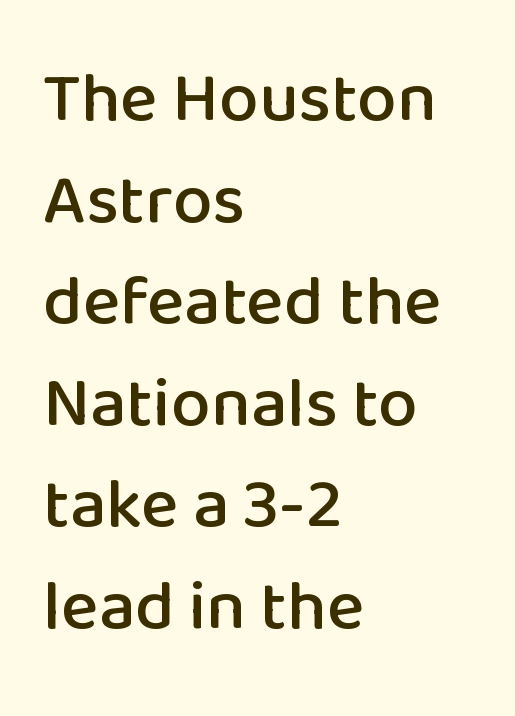
Q: Is the text italic (slanted)? A: No, it is upright.
Q: Is the typeface a serif or a sans-serif typeface? A: Sans-serif.
Q: Is the text underlined? A: No.
Q: How is the paragraph aligned? A: Left-aligned.
Q: Is the spacing between letters normal or unusually wide? A: Normal.
Q: Is the spacing between lines tight, normal or loose? A: Normal.
Q: Width (condensed, normal, or wide)? A: Normal.
Q: Stroke contrast? A: Low.
Q: x-height? A: Medium.
Q: Monospaced? A: No.
